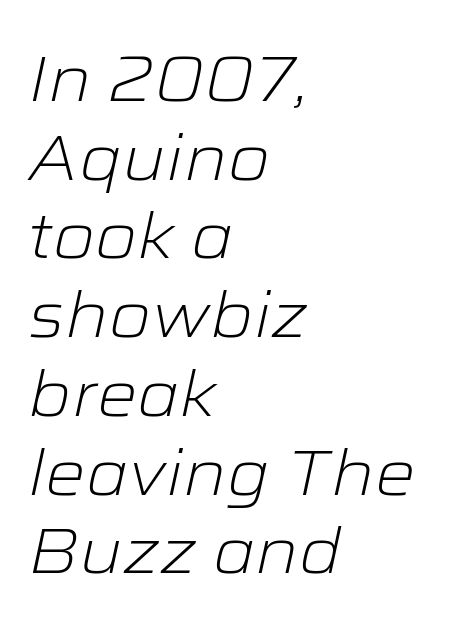
Q: Is the text bold? A: No.
Q: Is the text italic (slanted)? A: Yes, it leans right by about 12 degrees.
Q: Is the text underlined? A: No.
Q: How is the paragraph aligned? A: Left-aligned.
Q: Is the spacing between letters normal or unusually wide? A: Normal.
Q: Width (condensed, normal, or wide)? A: Wide.
Q: Stroke contrast? A: Low.
Q: x-height? A: Medium.
Q: Monospaced? A: No.
